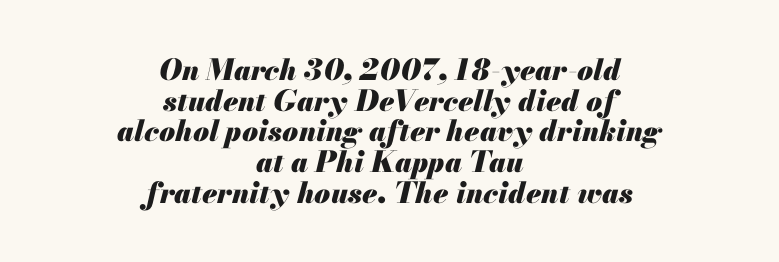
Q: Is the text bold? A: Yes.
Q: Is the text italic (slanted)? A: Yes, it leans right by about 13 degrees.
Q: Is the text underlined? A: No.
Q: How is the paragraph aligned? A: Centered.
Q: Is the spacing between letters normal or unusually wide? A: Normal.
Q: Is the spacing between lines tight, normal or loose? A: Tight.
Q: Width (condensed, normal, or wide)? A: Normal.
Q: Stroke contrast? A: Medium.
Q: x-height? A: Small.
Q: Monospaced? A: No.
